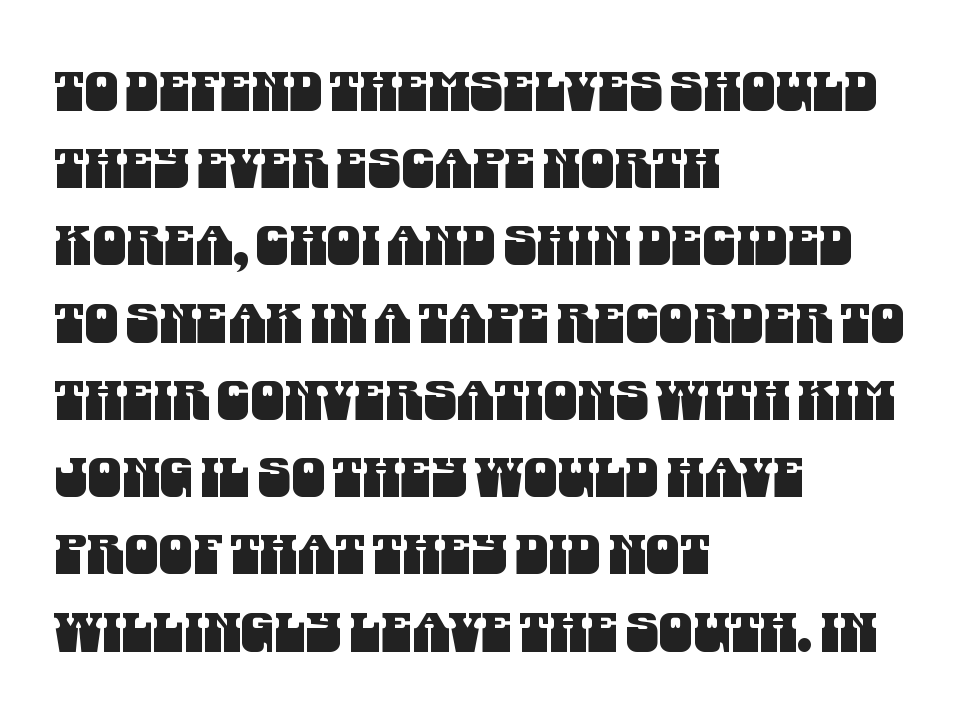
Q: Is the typeface a serif or a sans-serif typeface? A: Sans-serif.
Q: Is the text underlined? A: No.
Q: How is the paragraph aligned? A: Left-aligned.
Q: Is the spacing between letters normal or unusually wide? A: Normal.
Q: Is the spacing between lines tight, normal or loose? A: Normal.
Q: Width (condensed, normal, or wide)? A: Condensed.
Q: Stroke contrast? A: Medium.
Q: x-height? A: Large.
Q: Monospaced? A: No.
